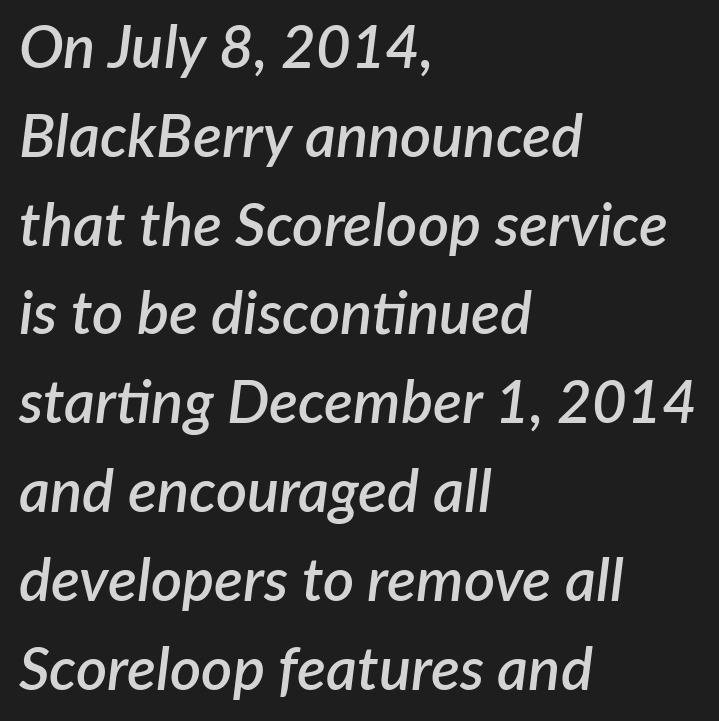
{"italic": "yes", "lean": "right", "slant_degrees": 7, "bold": "semi", "weight": "semibold", "width": "normal", "stroke_contrast": "low", "x_height": "medium", "monospaced": "no", "underline": "no", "align": "left", "line_spacing": "normal", "line_spacing_ratio": 1.48, "letter_spacing": "normal", "letter_spacing_em": 0.0, "glyph_px": 60}
